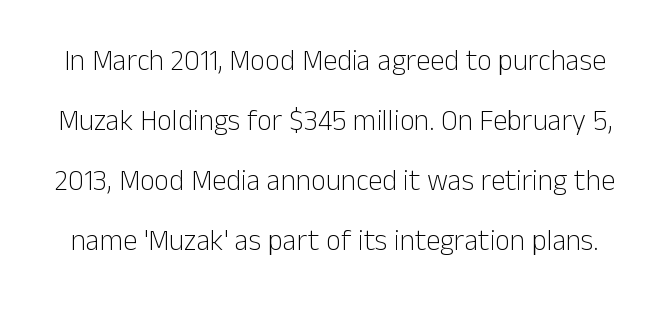
{"serif": "no", "italic": "no", "bold": "no", "weight": "light", "width": "normal", "stroke_contrast": "low", "x_height": "medium", "monospaced": "no", "underline": "no", "line_spacing": "loose", "line_spacing_ratio": 2.07, "letter_spacing": "normal", "letter_spacing_em": 0.0, "glyph_px": 29}
